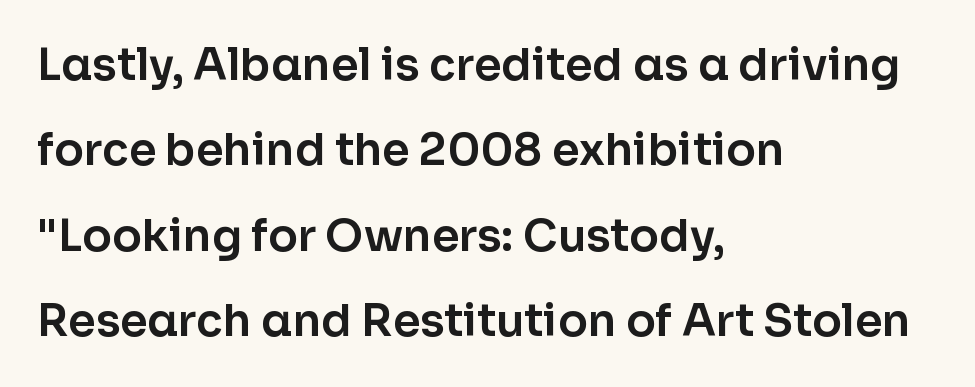
Q: Is the text italic (slanted)? A: No, it is upright.
Q: Is the typeface a serif or a sans-serif typeface? A: Sans-serif.
Q: Is the text underlined? A: No.
Q: How is the paragraph aligned? A: Left-aligned.
Q: Is the spacing between letters normal or unusually wide? A: Normal.
Q: Is the spacing between lines tight, normal or loose? A: Loose.
Q: Width (condensed, normal, or wide)? A: Normal.
Q: Stroke contrast? A: Low.
Q: x-height? A: Medium.
Q: Monospaced? A: No.
